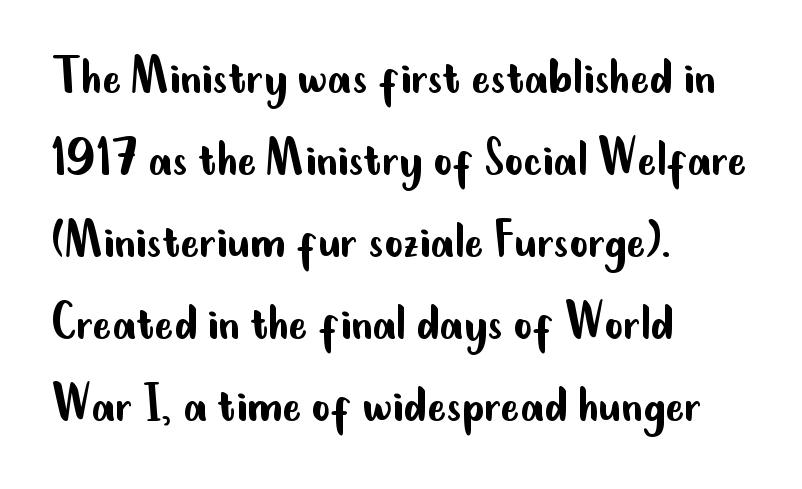
Clear beneath every line of the passage. Tracking here is standard; glyphs follow each other at the usual distance. The face used here is proportionally spaced, like ordinary book or web type. Typeset ragged right — the left edge is the straight one. Leading matches the norm, producing a regular column.
